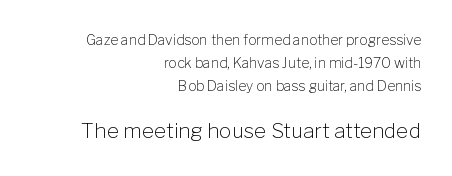
{"italic": "no", "bold": "no", "underline": "no", "align": "right", "line_spacing": "normal", "line_spacing_ratio": 1.65, "letter_spacing": "normal", "letter_spacing_em": 0.0, "larger_block": "second", "size_ratio": 1.5, "glyph_px": 21}
